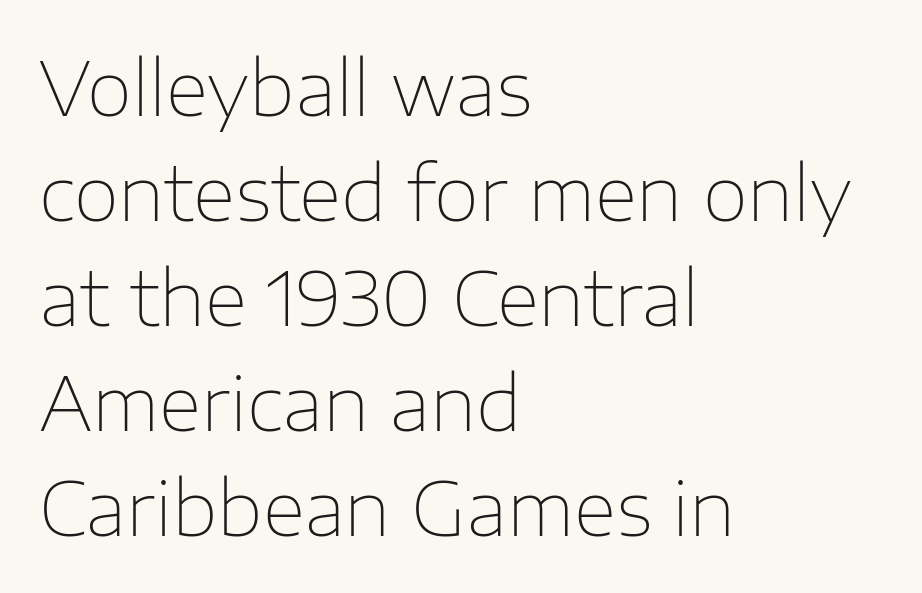
{"serif": "no", "italic": "no", "bold": "no", "weight": "thin", "width": "normal", "stroke_contrast": "low", "x_height": "medium", "monospaced": "no", "underline": "no", "align": "left", "line_spacing": "normal", "line_spacing_ratio": 1.42, "letter_spacing": "normal", "letter_spacing_em": 0.0, "glyph_px": 74}
